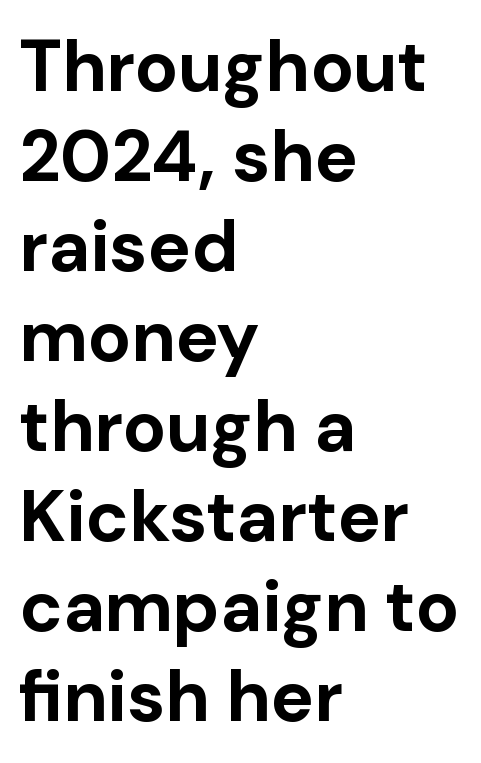
Q: Is the text bold? A: Yes.
Q: Is the text italic (slanted)? A: No, it is upright.
Q: Is the typeface a serif or a sans-serif typeface? A: Sans-serif.
Q: Is the text underlined? A: No.
Q: How is the paragraph aligned? A: Left-aligned.
Q: Is the spacing between letters normal or unusually wide? A: Normal.
Q: Is the spacing between lines tight, normal or loose? A: Normal.
Q: Width (condensed, normal, or wide)? A: Normal.
Q: Stroke contrast? A: Low.
Q: x-height? A: Medium.
Q: Monospaced? A: No.
